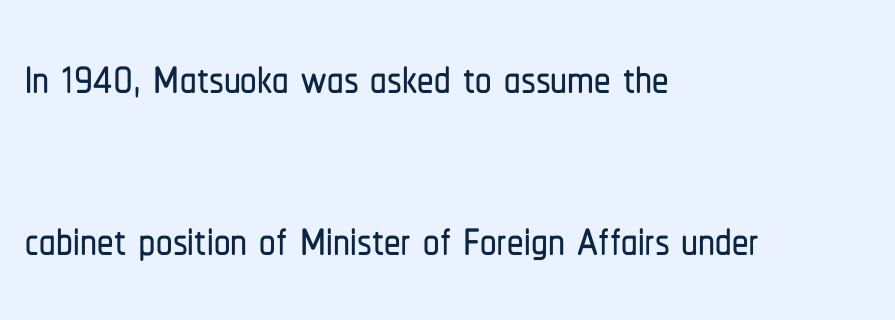
The image shows 66 px condensed sans-serif type, upright; set left-aligned, loose line spacing (2.45x), normal letter spacing, not underlined; low stroke contrast and a medium x-height.
